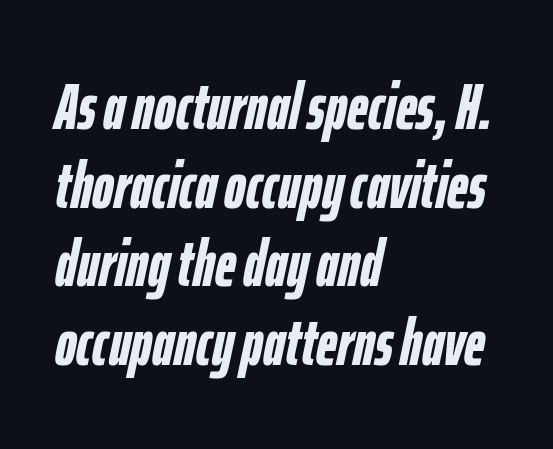
The image shows 65 px semibold, condensed type, italic (leaning right); set left-aligned, line spacing 1.21x, normal letter spacing, not underlined; low stroke contrast and a medium x-height.
